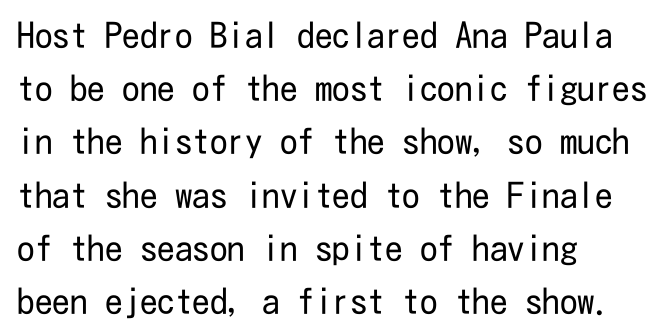
The image shows 35 px regular-weight, condensed sans-serif type, upright; set left-aligned, normal line spacing (1.52x), normal letter spacing, not underlined; low stroke contrast and a medium x-height.
